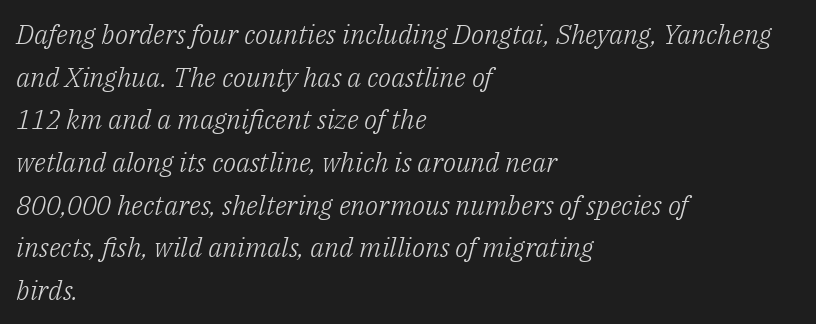
Compared with typical body copy, the letter spacing here is the same. Plain, unruled lines of type. Caption: multi-line text, flush left, ragged right. Letters have the restrained weight of plain body copy at most.
